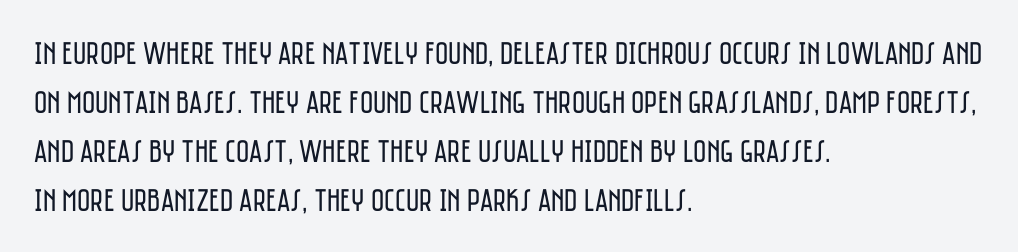
Q: Is the text bold? A: No.
Q: Is the text italic (slanted)? A: No, it is upright.
Q: Is the typeface a serif or a sans-serif typeface? A: Sans-serif.
Q: Is the text underlined? A: No.
Q: How is the paragraph aligned? A: Left-aligned.
Q: Is the spacing between letters normal or unusually wide? A: Normal.
Q: Is the spacing between lines tight, normal or loose? A: Normal.
Q: Width (condensed, normal, or wide)? A: Condensed.
Q: Stroke contrast? A: Low.
Q: x-height? A: Large.
Q: Monospaced? A: No.
